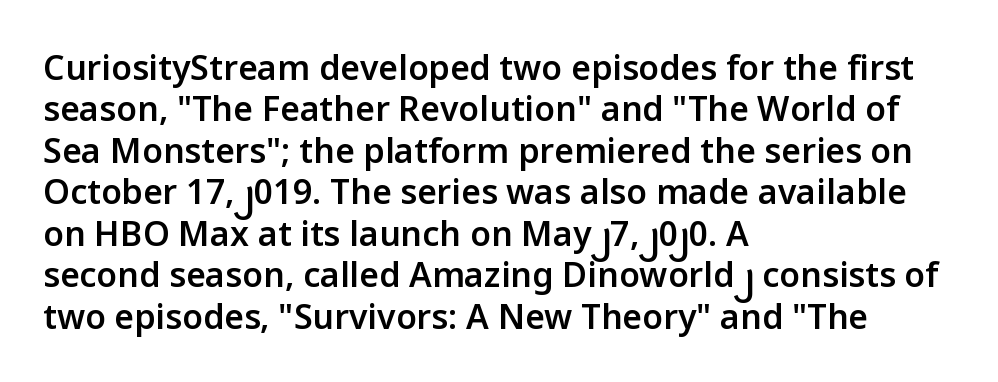
The lines in this sample share a left origin and differ only in where they stop. Short note: letters normally spaced. Has an underline been added? It has not. Its strokes are somewhat broadened, the hallmark of semibold type. Note the varied advance widths — an 'i' is clearly narrower than an 'm'. In terms of posture, this sample is upright.
